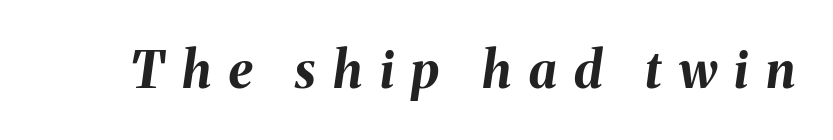
Characters are canted at an angle relative to the baseline's perpendicular. Thick stems and heavy bowls — unmistakably bold. Note the varied advance widths — an 'i' is clearly narrower than an 'm'. Here the glyphs are tracked loosely, breaking word shapes into spaced letters. The string is rendered with underlining switched off.
